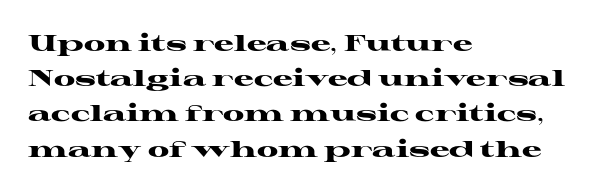
{"italic": "no", "bold": "yes", "underline": "no", "align": "left", "line_spacing": "normal", "line_spacing_ratio": 1.6, "letter_spacing": "normal", "letter_spacing_em": 0.0, "glyph_px": 22}
